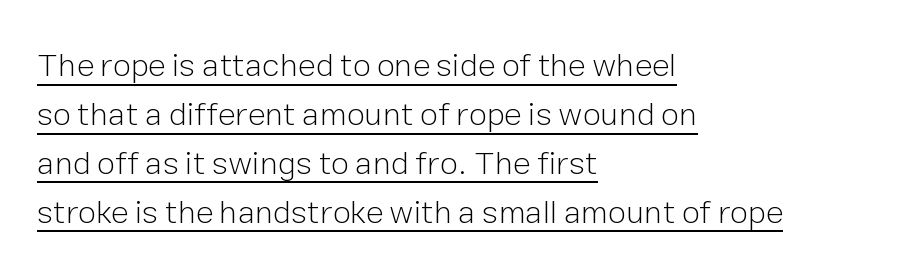
Each word holds together tightly as a unit, with standard inter-letter gaps. Quick note: underline on. This reads as an unemphasized weight, regular at the heaviest. Note the varied advance widths — an 'i' is clearly narrower than an 'm'.
